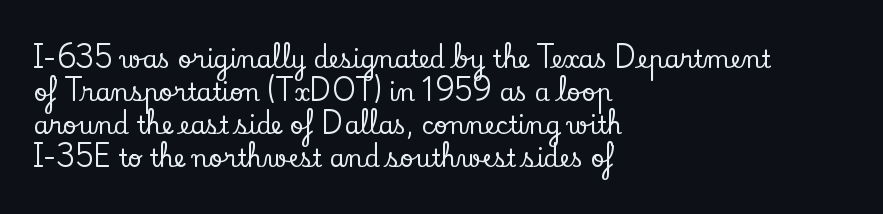
Q: Is the text italic (slanted)? A: No, it is upright.
Q: Is the text underlined? A: No.
Q: How is the paragraph aligned? A: Left-aligned.
Q: Is the spacing between letters normal or unusually wide? A: Normal.
Q: Is the spacing between lines tight, normal or loose? A: Normal.
